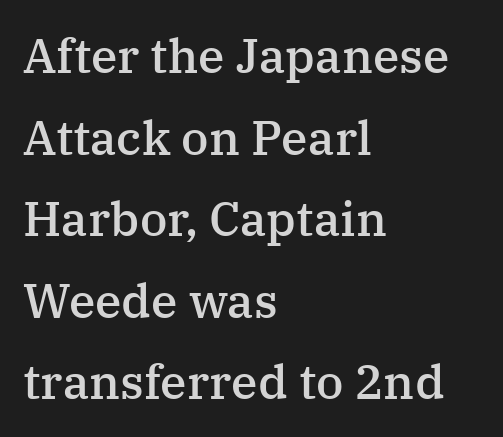
The image shows 48 px semibold serif type, upright; set left-aligned, normal line spacing (1.7x), normal letter spacing, not underlined; medium stroke contrast and a medium x-height.
